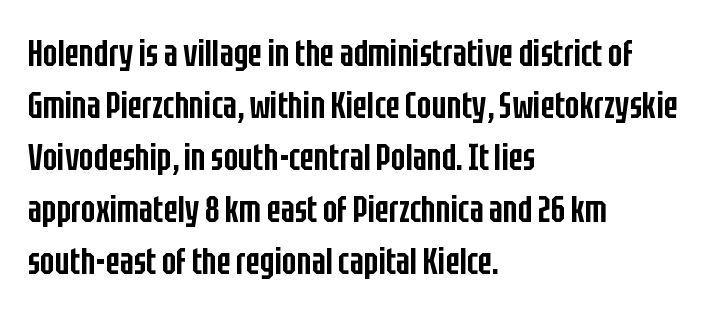
Q: Is the text bold? A: Semi-bold.
Q: Is the text italic (slanted)? A: No, it is upright.
Q: Is the typeface a serif or a sans-serif typeface? A: Sans-serif.
Q: Is the text underlined? A: No.
Q: How is the paragraph aligned? A: Left-aligned.
Q: Is the spacing between letters normal or unusually wide? A: Normal.
Q: Is the spacing between lines tight, normal or loose? A: Normal.
Q: Width (condensed, normal, or wide)? A: Condensed.
Q: Stroke contrast? A: Low.
Q: x-height? A: Large.
Q: Monospaced? A: No.
